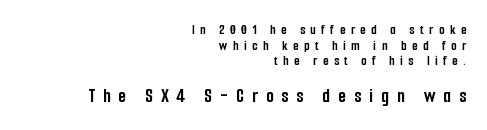
{"italic": "no", "bold": "yes", "underline": "no", "align": "right", "line_spacing": "tight", "line_spacing_ratio": 1.12, "letter_spacing": "wide", "letter_spacing_em": 0.4, "larger_block": "second", "size_ratio": 1.43, "glyph_px": 20}
